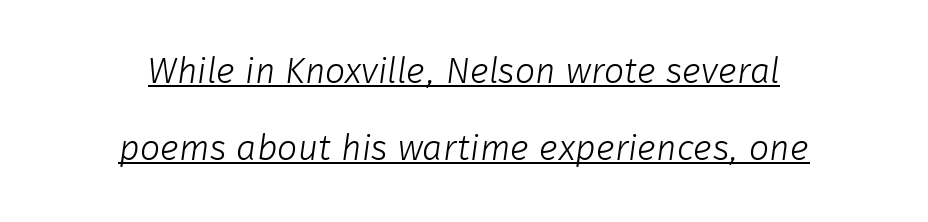
The image shows 36 px light sans-serif type; set centered, loose line spacing (2.13x), normal letter spacing, underlined; low stroke contrast and a medium x-height.
